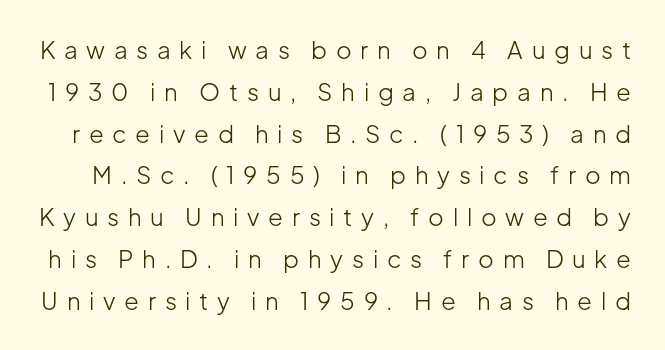
{"italic": "no", "bold": "no", "underline": "no", "line_spacing_ratio": 1.74, "letter_spacing": "wide", "letter_spacing_em": 0.36, "glyph_px": 24}
